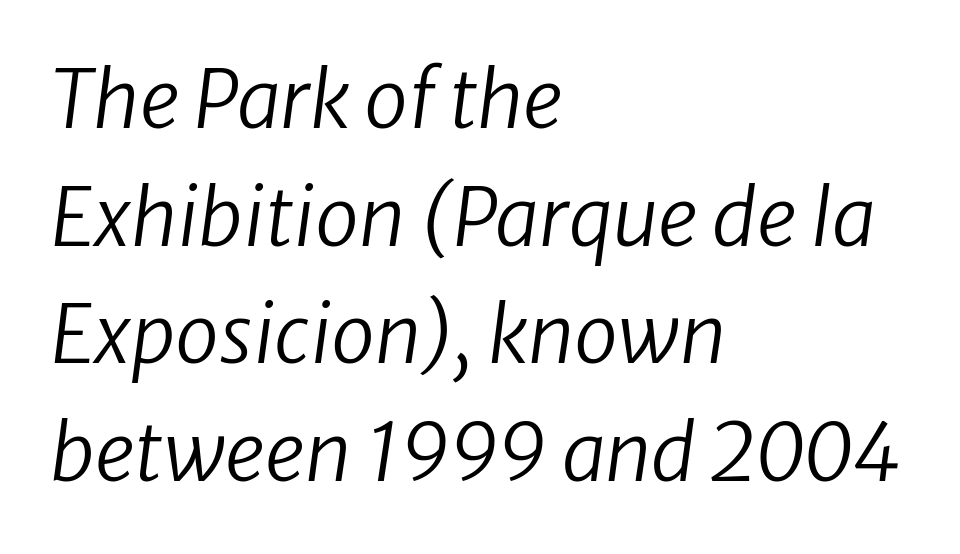
Stem width sits at or under what a default text font uses. Underline: absent. Is this a sans? Yes — the strokes have no serifs. Leading matches the norm, producing a regular column. Left-aligned paragraph, ragged on the right. Note the varied advance widths — an 'i' is clearly narrower than an 'm'.
